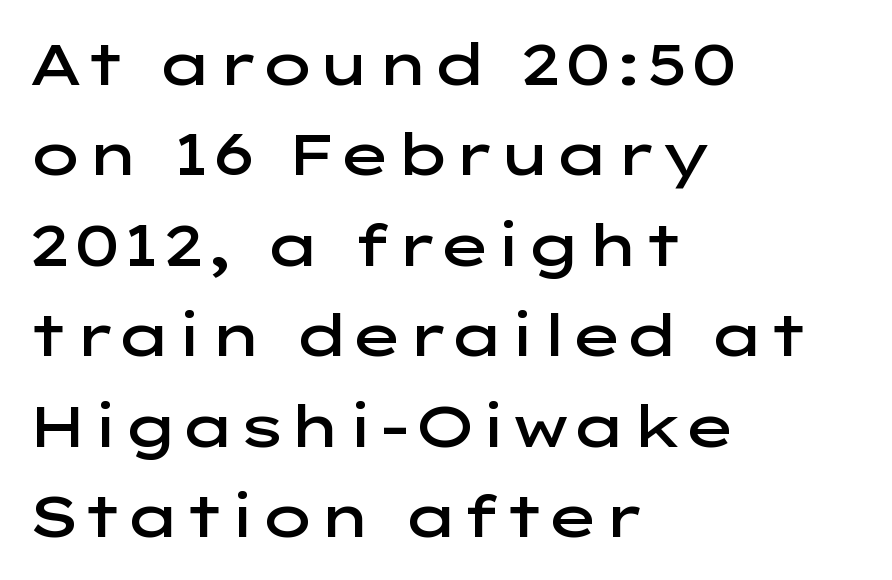
Q: Is the text bold? A: Semi-bold.
Q: Is the text italic (slanted)? A: No, it is upright.
Q: Is the typeface a serif or a sans-serif typeface? A: Sans-serif.
Q: Is the text underlined? A: No.
Q: How is the paragraph aligned? A: Left-aligned.
Q: Is the spacing between letters normal or unusually wide? A: Normal.
Q: Is the spacing between lines tight, normal or loose? A: Normal.
Q: Width (condensed, normal, or wide)? A: Wide.
Q: Stroke contrast? A: Low.
Q: x-height? A: Medium.
Q: Monospaced? A: No.
